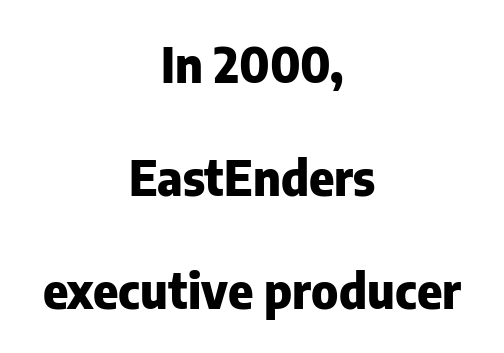
Q: Is the text bold? A: Yes.
Q: Is the text italic (slanted)? A: No, it is upright.
Q: Is the typeface a serif or a sans-serif typeface? A: Sans-serif.
Q: Is the text underlined? A: No.
Q: How is the paragraph aligned? A: Centered.
Q: Is the spacing between letters normal or unusually wide? A: Normal.
Q: Is the spacing between lines tight, normal or loose? A: Loose.
Q: Width (condensed, normal, or wide)? A: Normal.
Q: Stroke contrast? A: Low.
Q: x-height? A: Medium.
Q: Monospaced? A: No.
